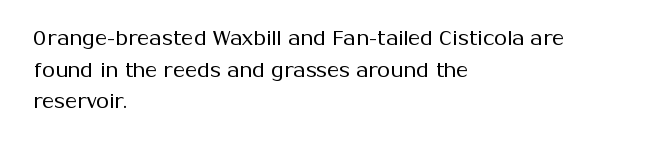
The image shows 21 px text type, upright; set left-aligned, normal line spacing (1.51x), normal letter spacing, not underlined.
